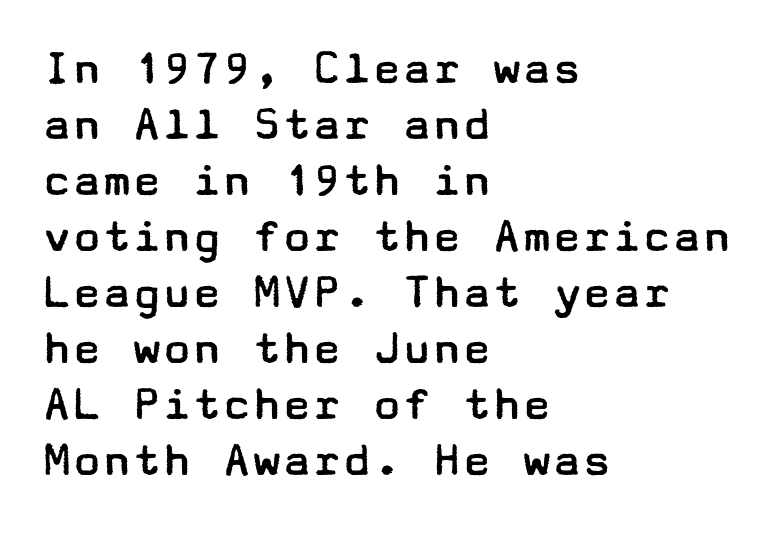
Heaviness? Minimal to ordinary, like unemphasized prose. Vertically, the passage feels compressed, each row crowding the next. What stands out about the letter spacing? Nothing — it is the standard amount. Classification — sans serif.
